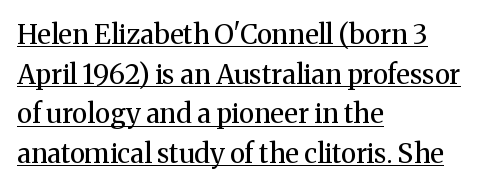
{"italic": "no", "bold": "no", "underline": "yes", "align": "left", "line_spacing": "normal", "line_spacing_ratio": 1.47, "letter_spacing": "normal", "letter_spacing_em": 0.0, "glyph_px": 27}
